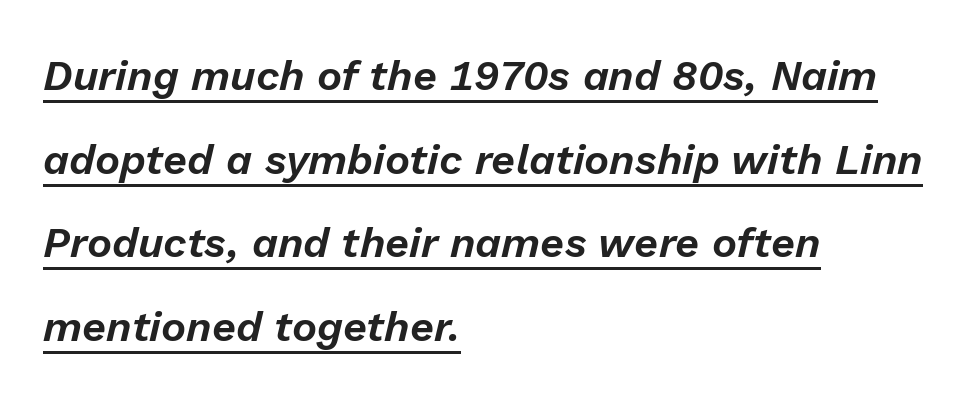
{"italic": "yes", "lean": "right", "slant_degrees": 13, "width": "normal", "stroke_contrast": "low", "x_height": "medium", "monospaced": "no", "underline": "yes", "align": "left", "line_spacing": "loose", "line_spacing_ratio": 1.99, "letter_spacing": "normal", "letter_spacing_em": 0.0, "glyph_px": 42}
